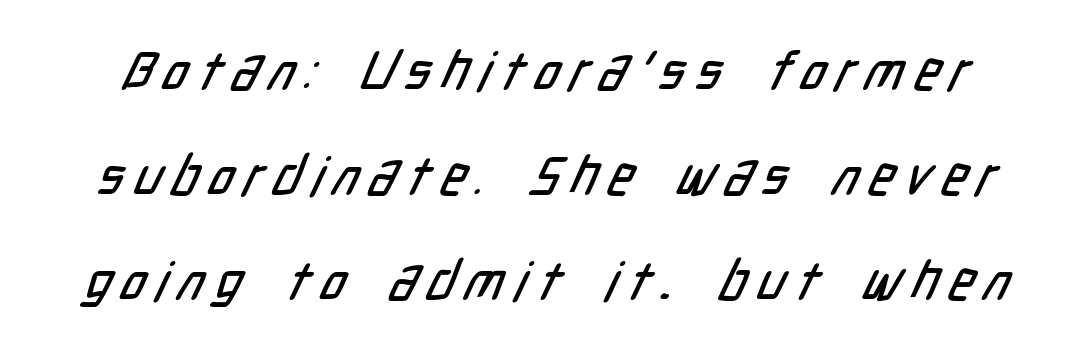
The image shows 54 px condensed sans-serif type; set loose line spacing (1.94x), not underlined; low stroke contrast and a medium x-height.
